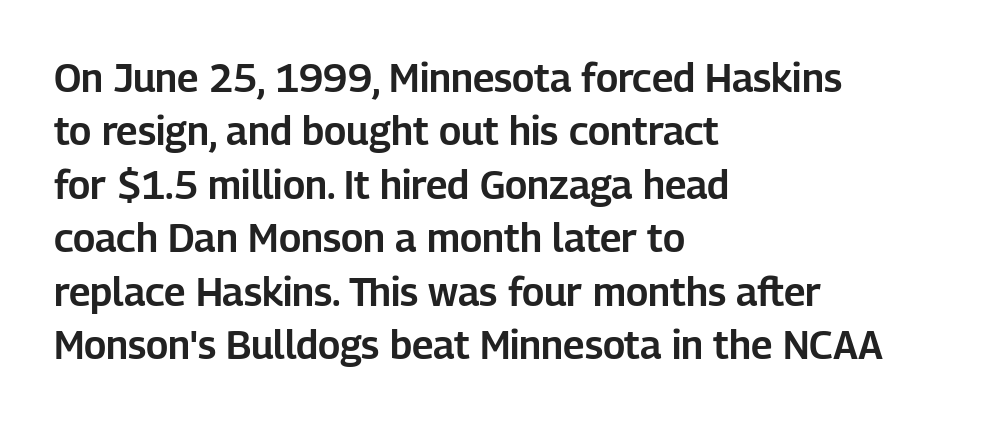
Q: Is the text italic (slanted)? A: No, it is upright.
Q: Is the typeface a serif or a sans-serif typeface? A: Sans-serif.
Q: Is the text underlined? A: No.
Q: How is the paragraph aligned? A: Left-aligned.
Q: Is the spacing between letters normal or unusually wide? A: Normal.
Q: Is the spacing between lines tight, normal or loose? A: Normal.
Q: Width (condensed, normal, or wide)? A: Normal.
Q: Stroke contrast? A: Low.
Q: x-height? A: Medium.
Q: Monospaced? A: No.
